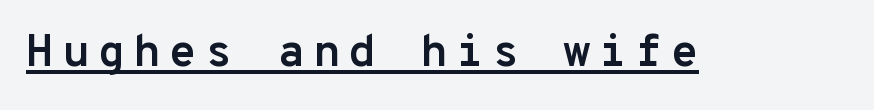
Q: Is the text bold? A: Yes.
Q: Is the text italic (slanted)? A: No, it is upright.
Q: Is the typeface a serif or a sans-serif typeface? A: Sans-serif.
Q: Is the text underlined? A: Yes.
Q: Width (condensed, normal, or wide)? A: Normal.
Q: Stroke contrast? A: Low.
Q: x-height? A: Medium.
Q: Monospaced? A: Yes.
